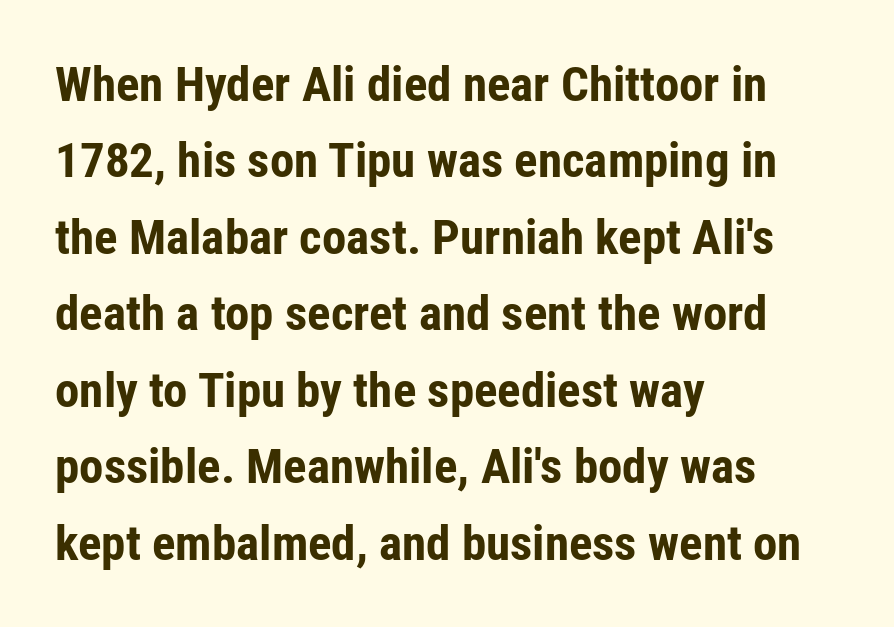
Q: Is the text bold? A: Yes.
Q: Is the text italic (slanted)? A: No, it is upright.
Q: Is the typeface a serif or a sans-serif typeface? A: Sans-serif.
Q: Is the text underlined? A: No.
Q: How is the paragraph aligned? A: Left-aligned.
Q: Is the spacing between letters normal or unusually wide? A: Normal.
Q: Is the spacing between lines tight, normal or loose? A: Normal.
Q: Width (condensed, normal, or wide)? A: Condensed.
Q: Stroke contrast? A: Low.
Q: x-height? A: Medium.
Q: Monospaced? A: No.
